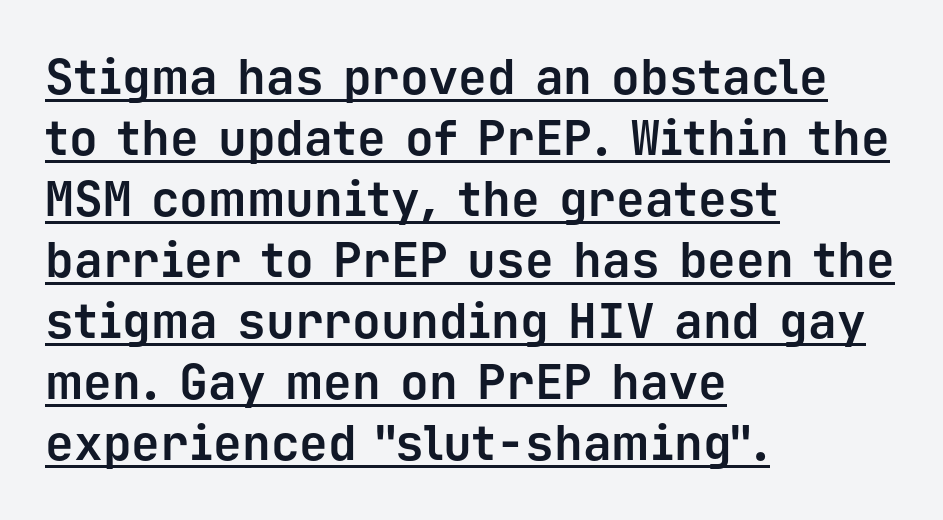
Caption: multi-line text, flush left, ragged right. Do the characters align in a grid? Yes, the font is monospaced. Designer's note — italics off, roman on. The space between consecutive lines is moderate. In terms of weight, the rendering is a true, heavy bold. In terms of letterspacing, this is plain default setting.
